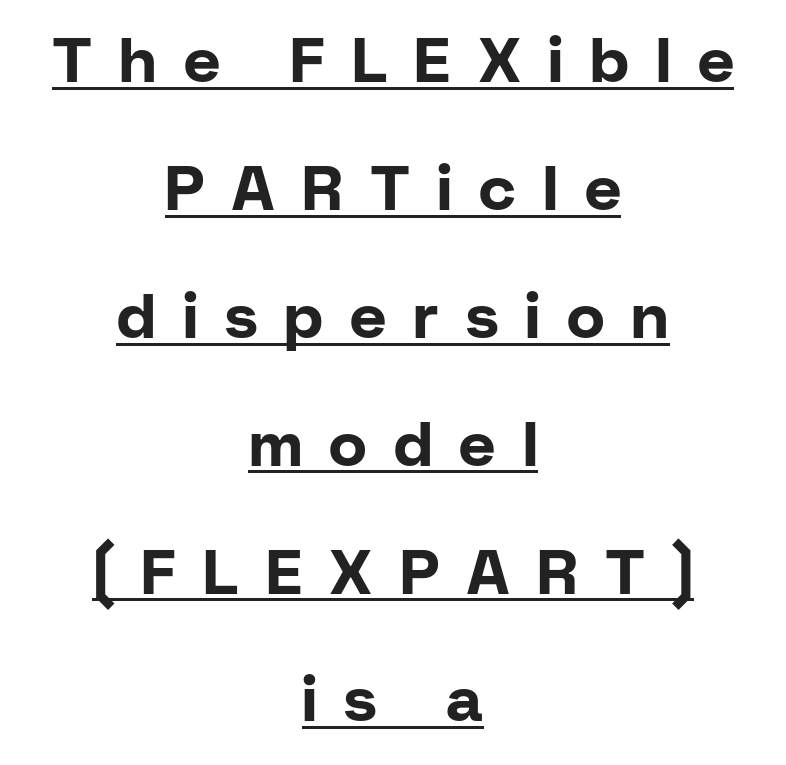
{"serif": "no", "italic": "no", "bold": "yes", "weight": "bold", "width": "normal", "stroke_contrast": "low", "x_height": "medium", "monospaced": "no", "underline": "yes", "align": "center", "line_spacing": "loose", "line_spacing_ratio": 2.03, "letter_spacing": "wide", "letter_spacing_em": 0.43, "glyph_px": 63}
